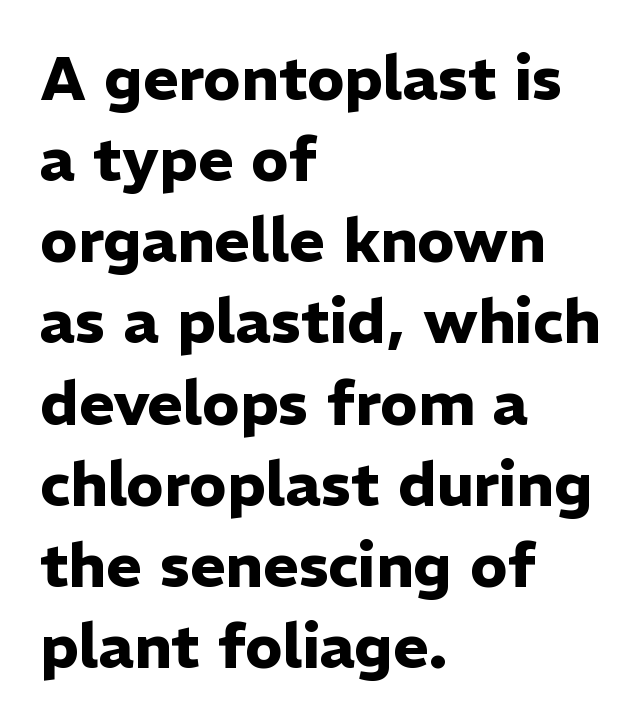
Is the letter spacing exaggerated? No — it looks like the ordinary default. Successive baselines arrive at the customary interval. Upright lettering throughout. The letters are bold, with thick, heavy strokes. Does the type have serifs? No, each stem ends abruptly. Proportional: the letters do not fall into vertical columns.
